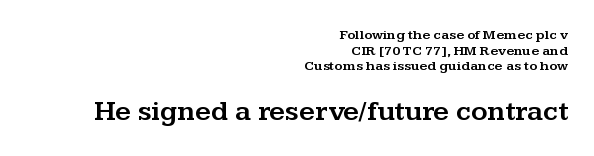
{"serif": "yes", "italic": "no", "width": "wide", "stroke_contrast": "medium", "x_height": "medium", "monospaced": "no", "underline": "no", "align": "right", "line_spacing": "tight", "line_spacing_ratio": 1.12, "letter_spacing": "normal", "letter_spacing_em": 0.0, "larger_block": "second", "size_ratio": 2.0, "glyph_px": 28}
